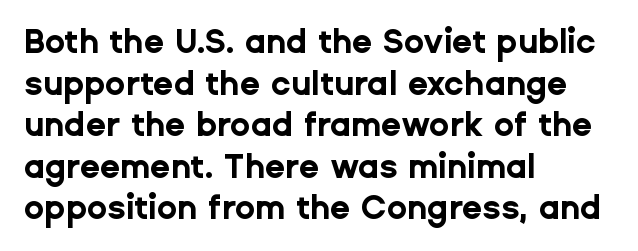
The letters carry no serifs — their stems end cleanly without finishing strokes. This rendering leaves character spacing at its baseline value. The lettering holds an erect, upright posture throughout. Quick note: underline off. The rendering uses a bold face; every stroke is thick and dark. Leading: standard.
